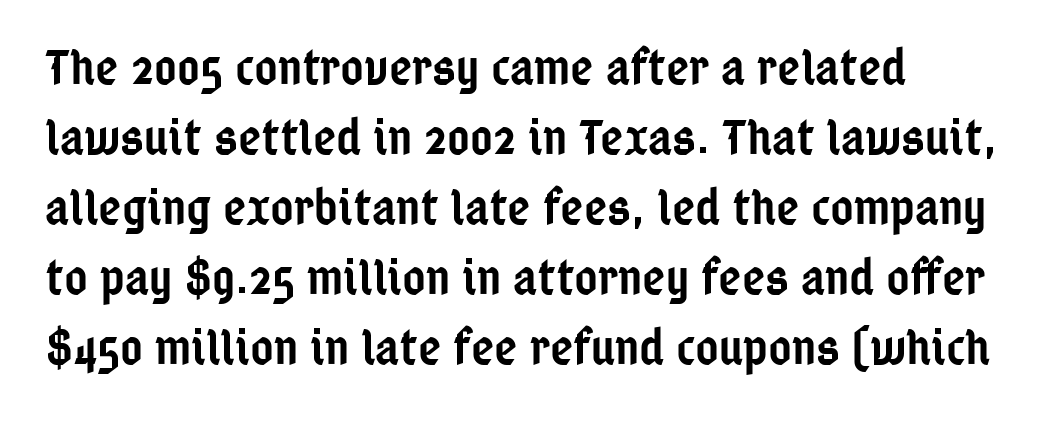
The image shows 50 px semibold, condensed sans-serif type, upright; set left-aligned, normal line spacing (1.4x), normal letter spacing, not underlined; low stroke contrast and a medium x-height.
